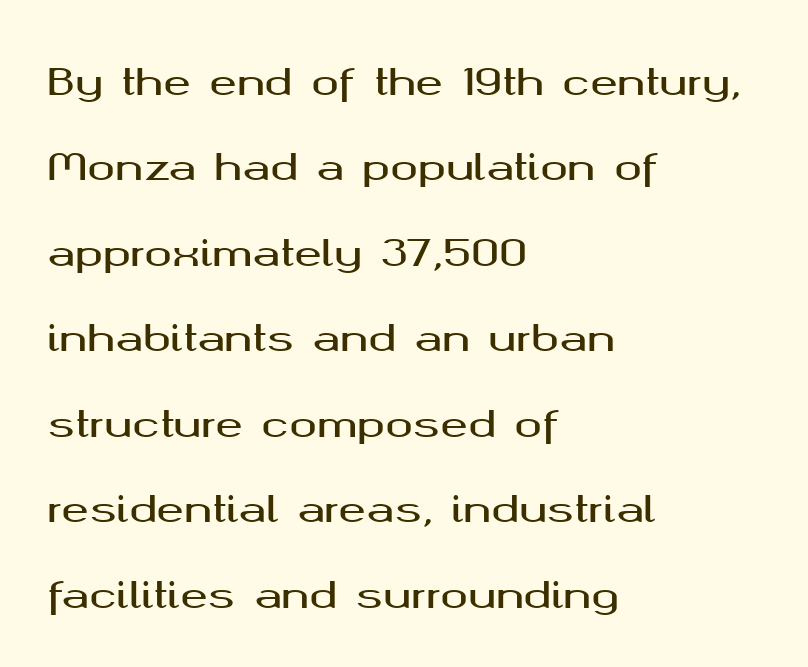
{"serif": "no", "italic": "no", "width": "wide", "stroke_contrast": "medium", "x_height": "medium", "monospaced": "no", "underline": "no", "align": "left", "line_spacing": "loose", "line_spacing_ratio": 2.31, "letter_spacing": "normal", "letter_spacing_em": 0.0, "glyph_px": 37}
